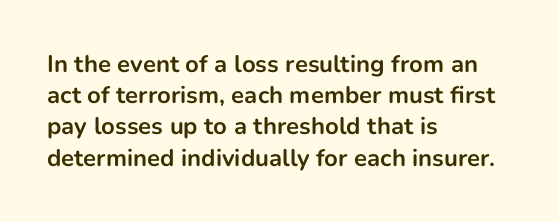
The image shows 24 px bold type, upright; set left-aligned, normal line spacing (1.3x), normal letter spacing, not underlined.
